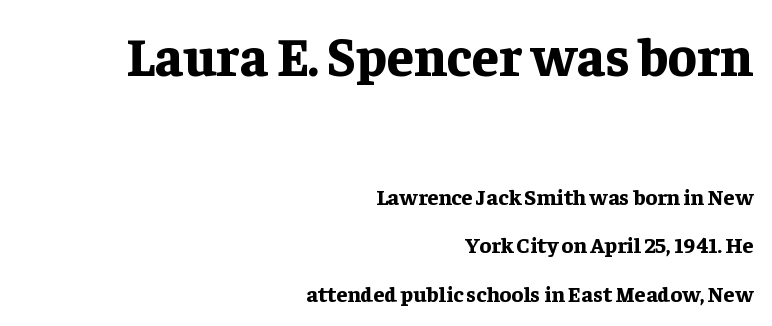
The image shows 54 px bold serif type, upright; set right-aligned, loose line spacing (2.21x), normal letter spacing, not underlined; the first (top) block is 2.45x larger; low stroke contrast and a medium x-height.
